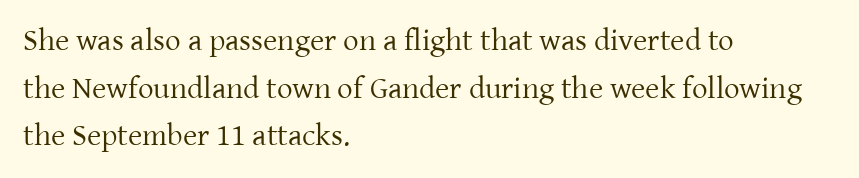
Q: Is the text bold? A: No.
Q: Is the text italic (slanted)? A: No, it is upright.
Q: Is the typeface a serif or a sans-serif typeface? A: Serif.
Q: Is the text underlined? A: No.
Q: How is the paragraph aligned? A: Left-aligned.
Q: Is the spacing between letters normal or unusually wide? A: Normal.
Q: Is the spacing between lines tight, normal or loose? A: Normal.
Q: Width (condensed, normal, or wide)? A: Normal.
Q: Stroke contrast? A: Low.
Q: x-height? A: Medium.
Q: Monospaced? A: No.
